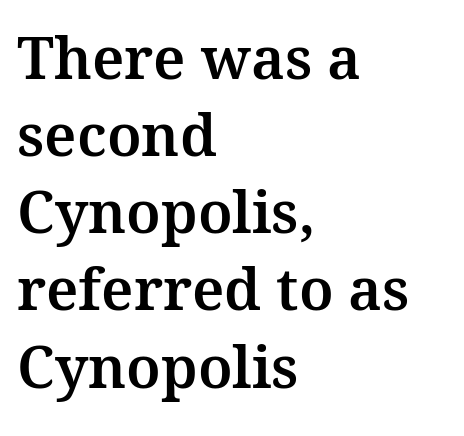
The designer went with a serif here, giving each stem small feet. Beneath every word, the page is bare. Regarding leading, the lines here are spaced in the standard way. The letterforms sit shoulder to shoulder at normal distance.
